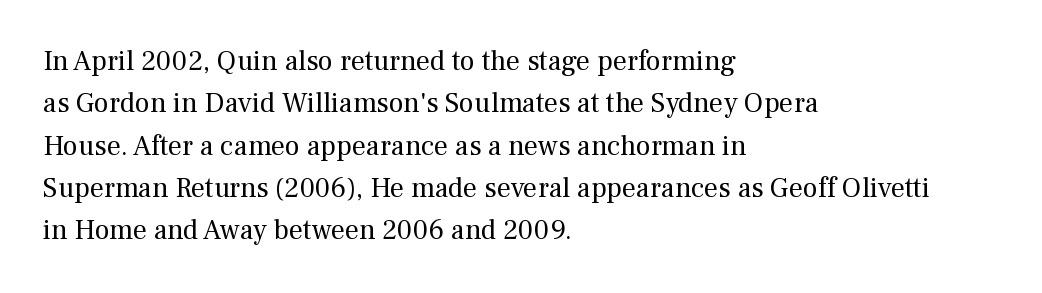
The image shows 28 px regular-weight serif type, upright; set left-aligned, normal line spacing (1.51x), normal letter spacing, not underlined; medium stroke contrast and a medium x-height.
